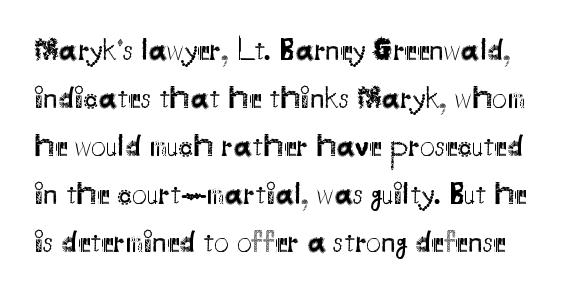
Q: Is the text bold? A: No.
Q: Is the text italic (slanted)? A: No, it is upright.
Q: Is the typeface a serif or a sans-serif typeface? A: Sans-serif.
Q: Is the text underlined? A: No.
Q: Is the spacing between letters normal or unusually wide? A: Normal.
Q: Is the spacing between lines tight, normal or loose? A: Normal.
Q: Width (condensed, normal, or wide)? A: Normal.
Q: Stroke contrast? A: Medium.
Q: x-height? A: Small.
Q: Monospaced? A: No.
